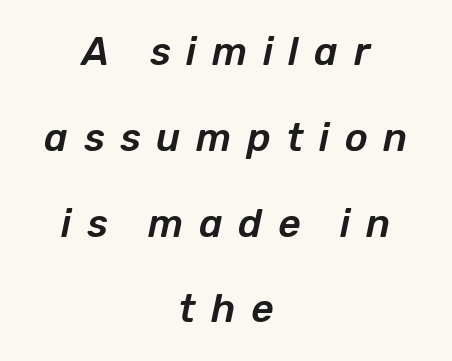
The image shows 39 px text type, italic (leaning right); set centered, loose line spacing (2.2x), unusually wide letter spacing (+0.4 em), not underlined; low stroke contrast and a medium x-height.
